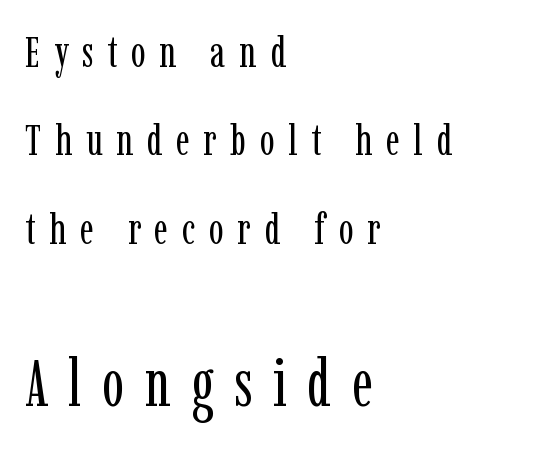
{"serif": "yes", "italic": "no", "bold": "no", "weight": "regular", "width": "condensed", "stroke_contrast": "low", "x_height": "medium", "monospaced": "no", "underline": "no", "align": "left", "line_spacing": "loose", "line_spacing_ratio": 2.01, "letter_spacing": "wide", "letter_spacing_em": 0.31, "larger_block": "second", "size_ratio": 1.5, "glyph_px": 66}
